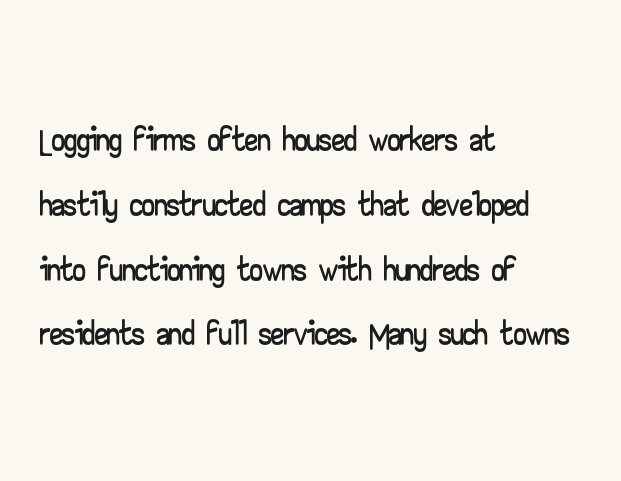
Baseline-to-baseline distance is the conventional proportion of letter height. The face used here is rendered with its standard letterfit. These lines are rendered in a variable-pitch font. Casual observation: everything's shoved over to the left. Type style note: lacks serifs.
